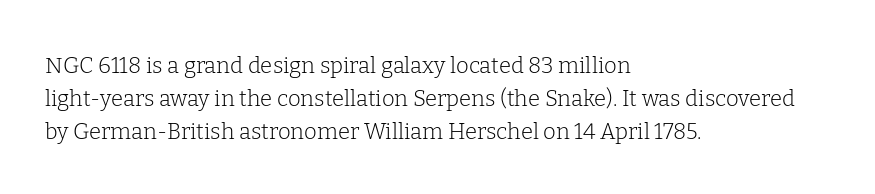
The image shows 22 px text type, upright; set left-aligned, normal line spacing (1.51x), normal letter spacing, not underlined.
